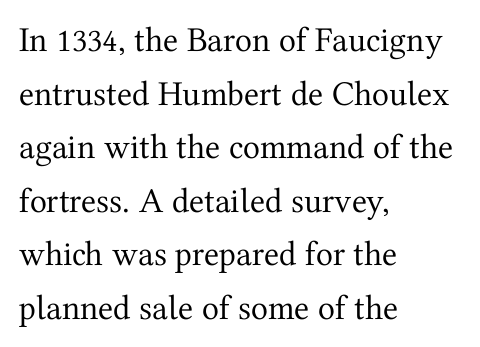
{"serif": "yes", "italic": "no", "bold": "no", "weight": "regular", "width": "normal", "stroke_contrast": "medium", "x_height": "medium", "monospaced": "no", "underline": "no", "align": "left", "line_spacing": "normal", "line_spacing_ratio": 1.53, "letter_spacing": "normal", "letter_spacing_em": 0.0, "glyph_px": 35}
